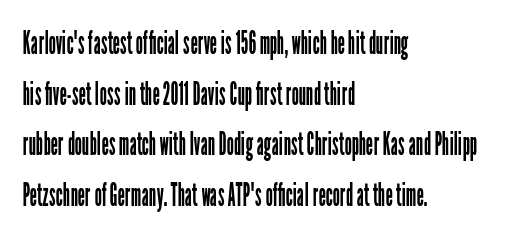
Q: Is the text bold? A: No.
Q: Is the text italic (slanted)? A: No, it is upright.
Q: Is the typeface a serif or a sans-serif typeface? A: Sans-serif.
Q: Is the text underlined? A: No.
Q: How is the paragraph aligned? A: Left-aligned.
Q: Is the spacing between letters normal or unusually wide? A: Normal.
Q: Is the spacing between lines tight, normal or loose? A: Normal.
Q: Width (condensed, normal, or wide)? A: Condensed.
Q: Stroke contrast? A: Low.
Q: x-height? A: Medium.
Q: Monospaced? A: No.
